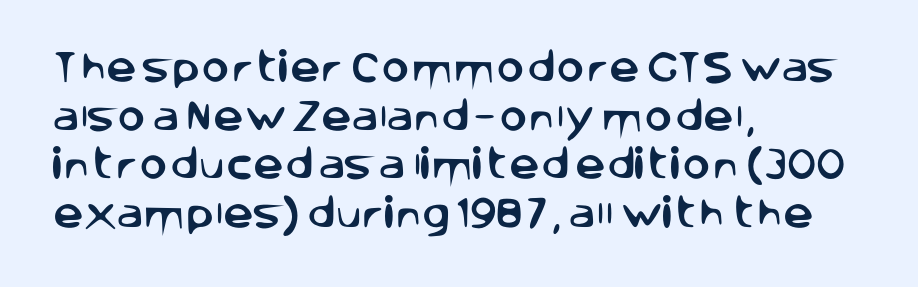
The image shows 34 px sans-serif type, upright; set left-aligned, normal line spacing (1.43x), normal letter spacing, not underlined; low stroke contrast and a large x-height.
